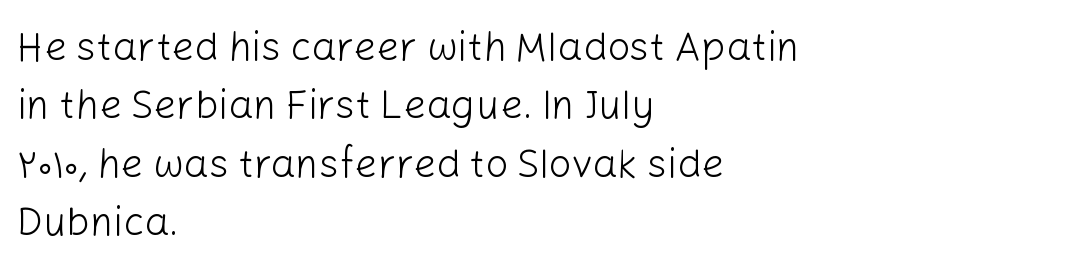
The image shows 40 px light sans-serif type, upright; set left-aligned, normal line spacing (1.46x), normal letter spacing, not underlined; low stroke contrast and a medium x-height.
